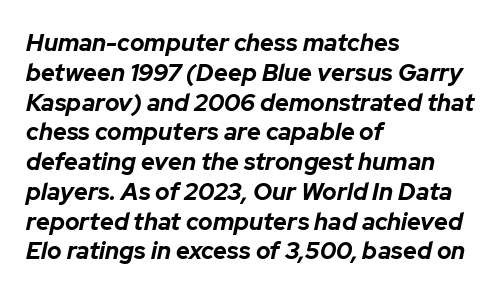
Q: Is the text bold? A: Yes.
Q: Is the text italic (slanted)? A: Yes, it leans right by about 12 degrees.
Q: Is the text underlined? A: No.
Q: How is the paragraph aligned? A: Left-aligned.
Q: Is the spacing between letters normal or unusually wide? A: Normal.
